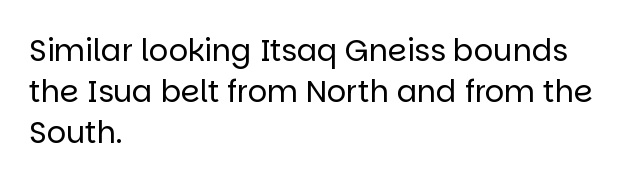
Check where the strokes stop: nothing finishes them off — pure sans. Vertical strokes here are truly vertical. You could not count columns in this text — the font is proportionally spaced. A light-to-regular cut is what we see here. The passage shown stacks its lines at a standard gap. These lines keep a tight, regular rhythm from letter to letter.
